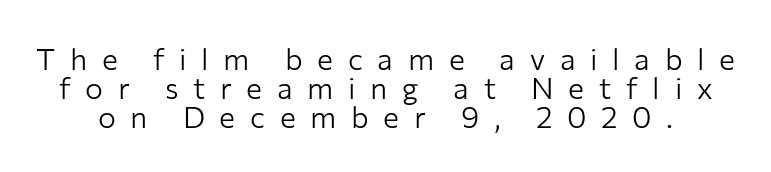
The lettering holds an erect, upright posture throughout. What stands out about the letter spacing? Its width — letters are far apart. Do the characters align in a grid? No, the font is proportional. This rendering employs a face without finishing strokes, i.e., a sans-serif.
